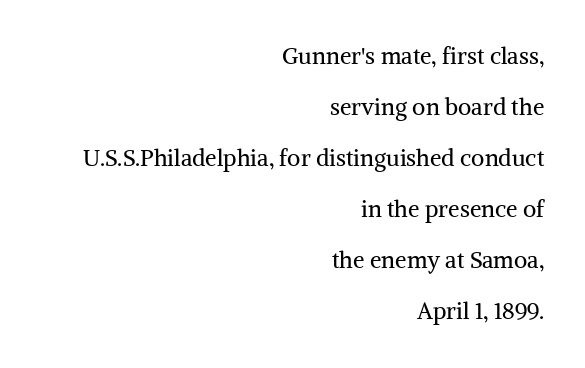
The image shows 23 px text type, upright; set right-aligned, loose line spacing (2.22x), normal letter spacing, not underlined.
